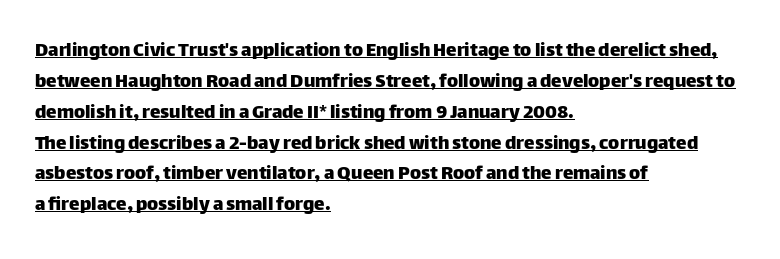
{"italic": "no", "underline": "yes", "align": "left", "line_spacing": "normal", "line_spacing_ratio": 1.47, "letter_spacing": "normal", "letter_spacing_em": 0.0, "glyph_px": 21}
